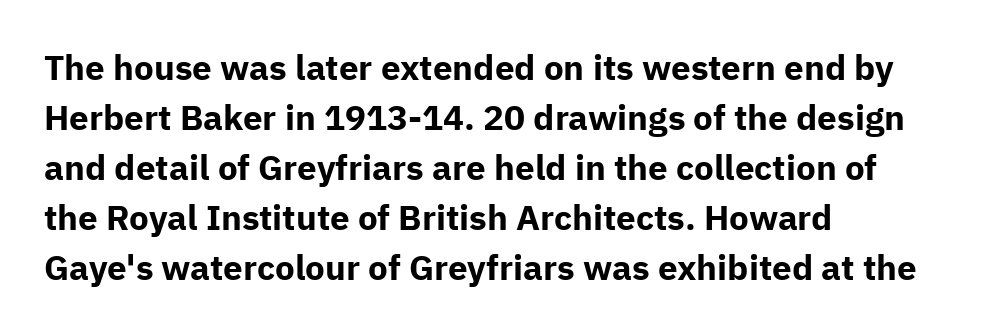
{"serif": "no", "italic": "no", "bold": "yes", "weight": "bold", "width": "normal", "stroke_contrast": "low", "x_height": "medium", "monospaced": "no", "underline": "no", "align": "left", "line_spacing": "normal", "line_spacing_ratio": 1.43, "letter_spacing": "normal", "letter_spacing_em": 0.0, "glyph_px": 35}
